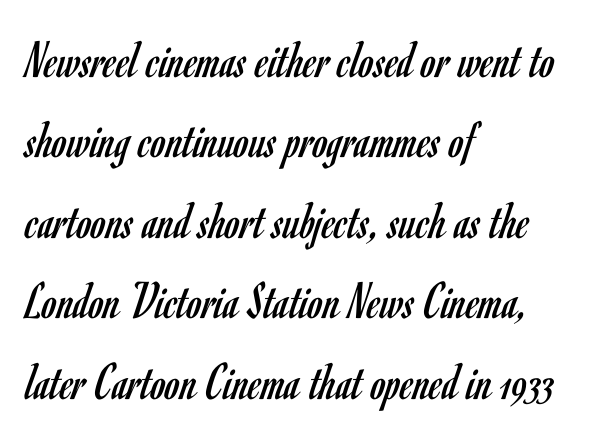
Serifs: no, the terminals of the letterforms are clean. Think of a printed novel: that variable character pitch is what you see here. These lines keep a tight, regular rhythm from letter to letter. Stroke mass is kept to a normal reading level or below.
